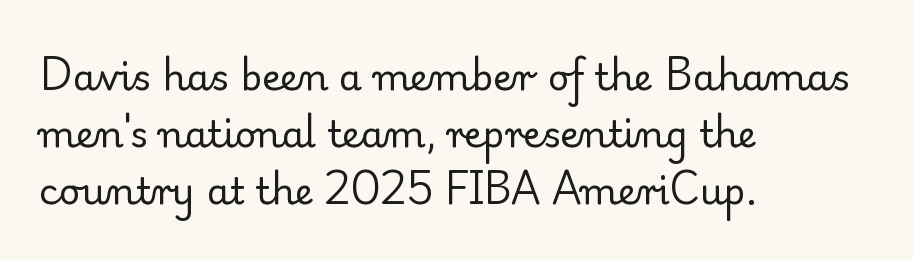
{"serif": "yes", "italic": "no", "bold": "no", "weight": "regular", "width": "normal", "stroke_contrast": "low", "x_height": "small", "monospaced": "no", "underline": "no", "align": "left", "line_spacing": "normal", "line_spacing_ratio": 1.54, "letter_spacing": "normal", "letter_spacing_em": 0.0, "glyph_px": 37}
